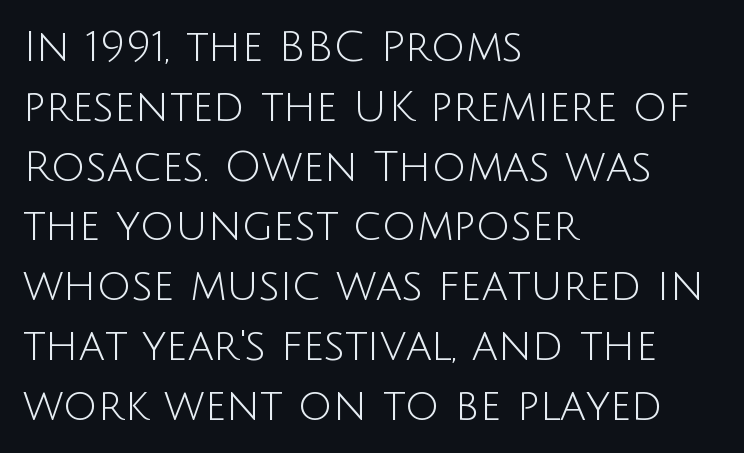
{"serif": "no", "italic": "no", "bold": "no", "weight": "light", "width": "normal", "stroke_contrast": "low", "x_height": "large", "monospaced": "no", "underline": "no", "align": "left", "line_spacing": "normal", "line_spacing_ratio": 1.39, "letter_spacing": "normal", "letter_spacing_em": 0.0, "glyph_px": 43}
